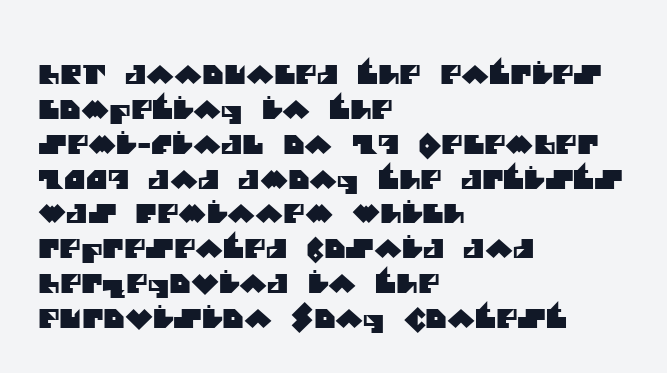
Q: Is the text underlined? A: No.
Q: How is the paragraph aligned? A: Left-aligned.
Q: Is the spacing between letters normal or unusually wide? A: Normal.
Q: Is the spacing between lines tight, normal or loose? A: Normal.
